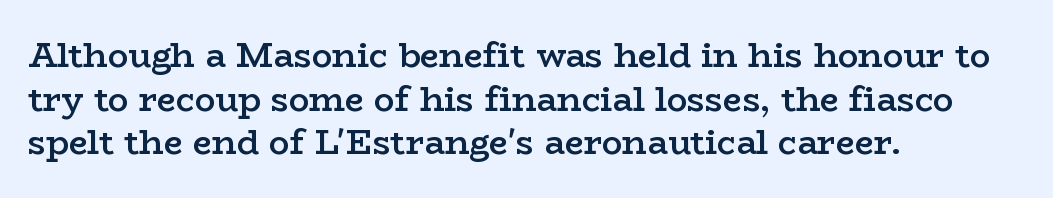
Every letter is mildly thick-stroked: semibold rather than bold. You could not count columns in this text — the font is proportionally spaced. Each word holds together tightly as a unit, with standard inter-letter gaps. Small tapered or slab feet sit at the stroke ends, so this counts as serif. Just letters on the line, the space beneath them empty. Evenly set lines give the paragraph a standard silhouette.
